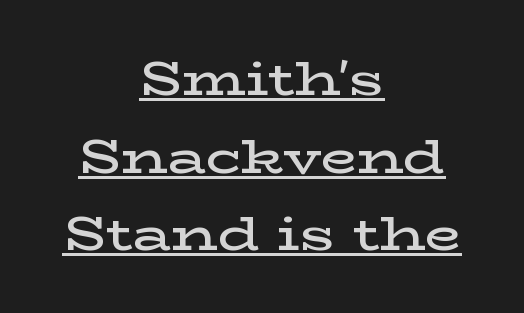
Do the letters lean? They stand straight. The letters advance in unequal steps, a hallmark of proportional type. A typographer would call this underscored text. Font category for this specimen: serif. Line spacing here is normal. The paragraph shown floats in the horizontal middle.
